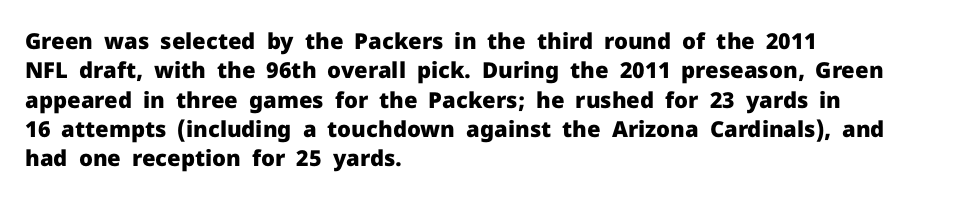
Q: Is the text bold? A: Yes.
Q: Is the text italic (slanted)? A: No, it is upright.
Q: Is the text underlined? A: No.
Q: How is the paragraph aligned? A: Left-aligned.
Q: Is the spacing between letters normal or unusually wide? A: Normal.
Q: Is the spacing between lines tight, normal or loose? A: Normal.
